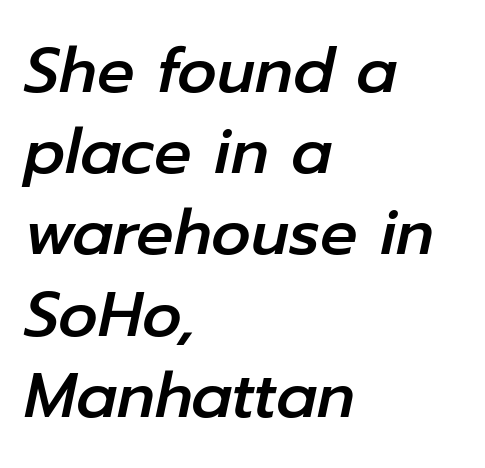
{"italic": "yes", "lean": "right", "slant_degrees": 12, "width": "normal", "stroke_contrast": "low", "x_height": "medium", "monospaced": "no", "underline": "no", "align": "left", "line_spacing": "normal", "line_spacing_ratio": 1.31, "letter_spacing": "normal", "letter_spacing_em": 0.0, "glyph_px": 62}
